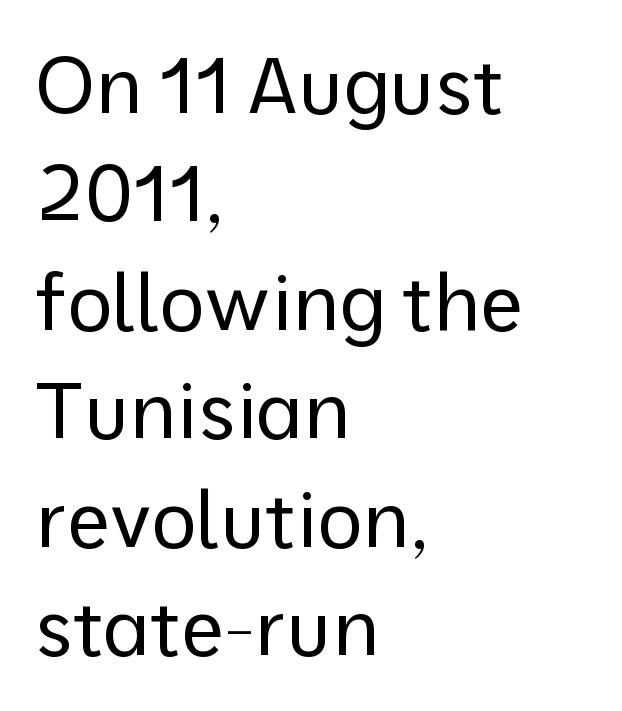
Q: Is the text bold? A: No.
Q: Is the text italic (slanted)? A: No, it is upright.
Q: Is the typeface a serif or a sans-serif typeface? A: Sans-serif.
Q: Is the text underlined? A: No.
Q: How is the paragraph aligned? A: Left-aligned.
Q: Is the spacing between letters normal or unusually wide? A: Normal.
Q: Is the spacing between lines tight, normal or loose? A: Normal.
Q: Width (condensed, normal, or wide)? A: Normal.
Q: Stroke contrast? A: Low.
Q: x-height? A: Medium.
Q: Monospaced? A: No.
